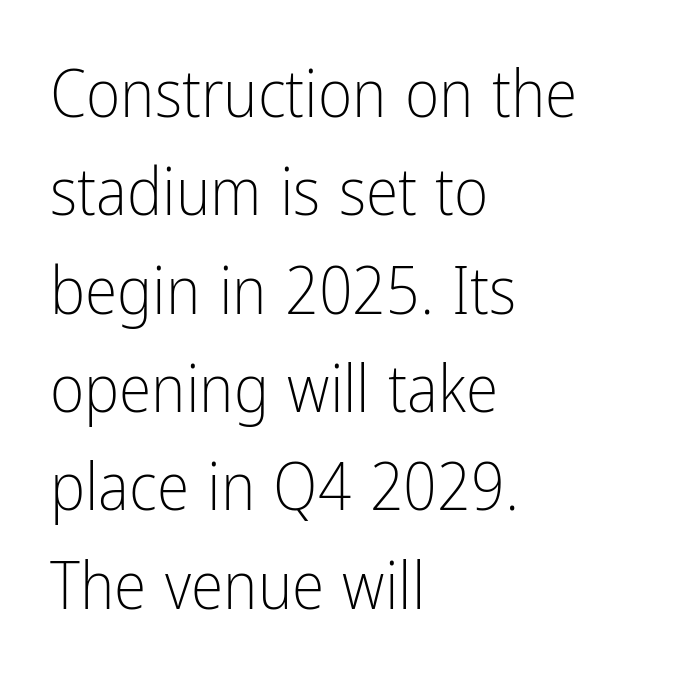
Regular leading. Does the lettering tilt? It doesn't — this is upright. This sample has the flowing, uneven cadence of proportional lettering. The lines are quadded left.
